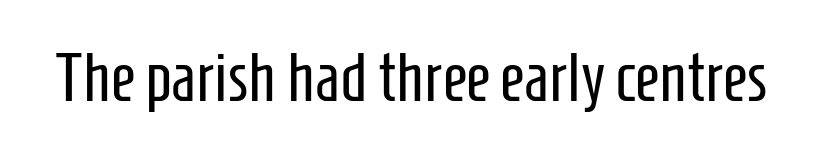
Q: Is the text bold? A: No.
Q: Is the text italic (slanted)? A: No, it is upright.
Q: Is the typeface a serif or a sans-serif typeface? A: Sans-serif.
Q: Is the text underlined? A: No.
Q: Is the spacing between letters normal or unusually wide? A: Normal.
Q: Width (condensed, normal, or wide)? A: Condensed.
Q: Stroke contrast? A: Low.
Q: x-height? A: Medium.
Q: Monospaced? A: No.
